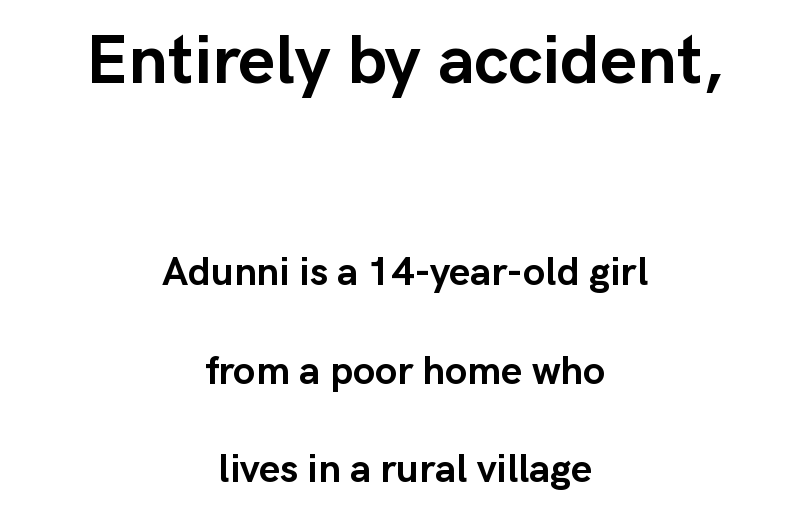
Q: Is the text bold? A: Yes.
Q: Is the text italic (slanted)? A: No, it is upright.
Q: Is the typeface a serif or a sans-serif typeface? A: Sans-serif.
Q: Is the text underlined? A: No.
Q: How is the paragraph aligned? A: Centered.
Q: Is the spacing between letters normal or unusually wide? A: Normal.
Q: Is the spacing between lines tight, normal or loose? A: Loose.
Q: Which block of text is set in a larger size, the first (top) or the second (bottom)? A: The first (top) one.
Q: Width (condensed, normal, or wide)? A: Normal.
Q: Stroke contrast? A: Low.
Q: x-height? A: Medium.
Q: Monospaced? A: No.
